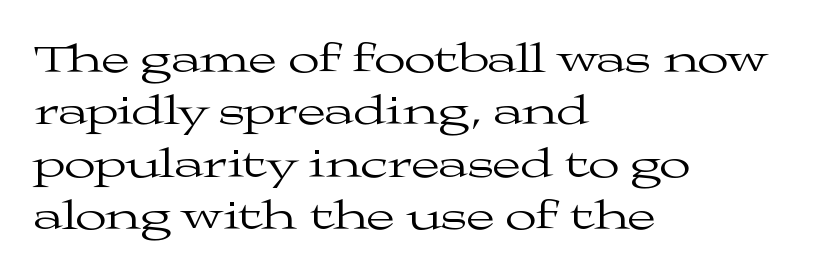
{"serif": "yes", "italic": "no", "bold": "no", "weight": "regular", "width": "wide", "stroke_contrast": "medium", "x_height": "medium", "monospaced": "no", "underline": "no", "align": "left", "line_spacing": "normal", "line_spacing_ratio": 1.28, "letter_spacing": "normal", "letter_spacing_em": 0.0, "glyph_px": 41}
